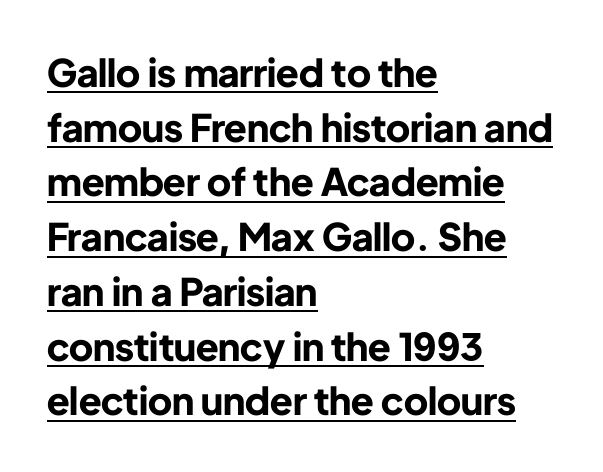
{"serif": "no", "italic": "no", "bold": "yes", "weight": "bold", "width": "normal", "stroke_contrast": "low", "x_height": "medium", "monospaced": "no", "underline": "yes", "align": "left", "line_spacing": "normal", "line_spacing_ratio": 1.44, "letter_spacing": "normal", "letter_spacing_em": 0.0, "glyph_px": 38}
